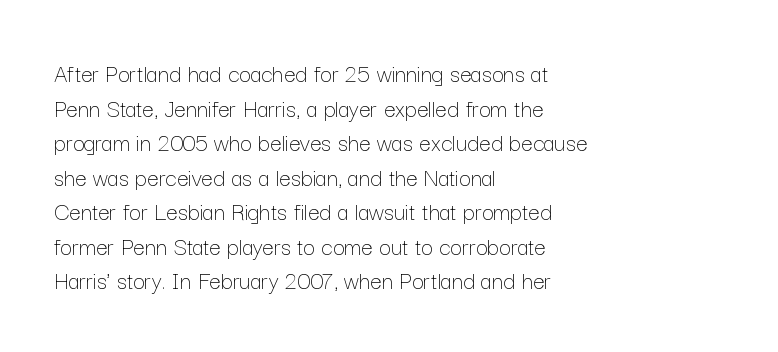
The image shows 26 px text type, upright; set left-aligned, normal line spacing (1.33x), normal letter spacing, not underlined.
